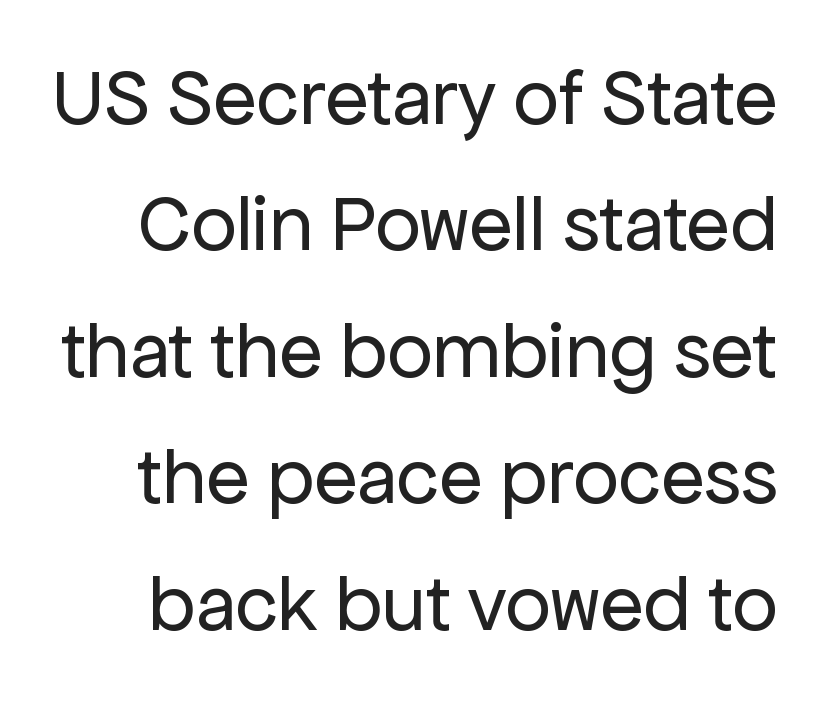
{"serif": "no", "italic": "no", "bold": "no", "weight": "regular", "width": "normal", "stroke_contrast": "low", "x_height": "medium", "monospaced": "no", "underline": "no", "line_spacing": "normal", "line_spacing_ratio": 1.58, "letter_spacing": "normal", "letter_spacing_em": 0.0, "glyph_px": 80}
